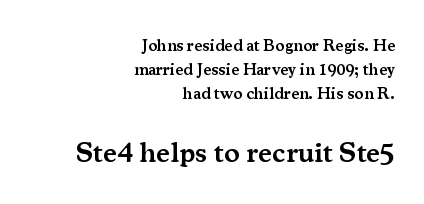
{"serif": "yes", "italic": "no", "bold": "semi", "weight": "semibold", "width": "normal", "stroke_contrast": "medium", "x_height": "small", "monospaced": "no", "underline": "no", "align": "right", "line_spacing": "normal", "line_spacing_ratio": 1.42, "letter_spacing": "normal", "letter_spacing_em": 0.0, "larger_block": "second", "size_ratio": 1.71, "glyph_px": 29}
